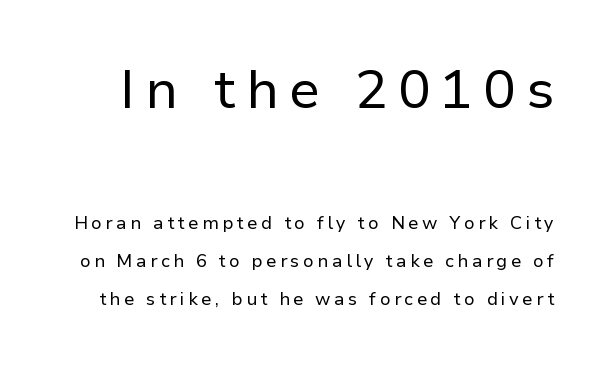
{"serif": "no", "italic": "no", "bold": "no", "weight": "regular", "width": "normal", "stroke_contrast": "low", "x_height": "medium", "monospaced": "no", "underline": "no", "line_spacing": "loose", "line_spacing_ratio": 2.11, "larger_block": "first", "size_ratio": 3.0, "glyph_px": 54}
